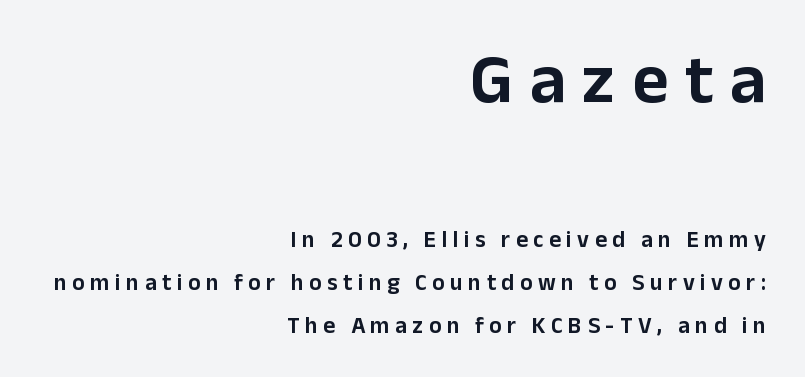
{"serif": "no", "italic": "no", "width": "normal", "stroke_contrast": "low", "x_height": "medium", "monospaced": "no", "underline": "no", "align": "right", "line_spacing_ratio": 1.87, "letter_spacing": "wide", "letter_spacing_em": 0.24, "larger_block": "first", "size_ratio": 3.04, "glyph_px": 70}
